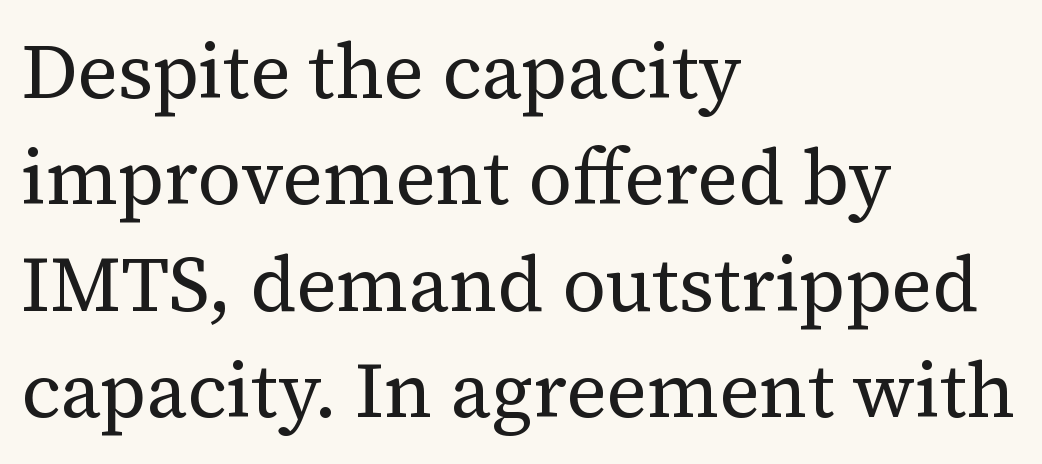
The image shows 77 px regular-weight serif type, upright; set left-aligned, normal line spacing (1.38x), normal letter spacing, not underlined; medium stroke contrast and a medium x-height.
